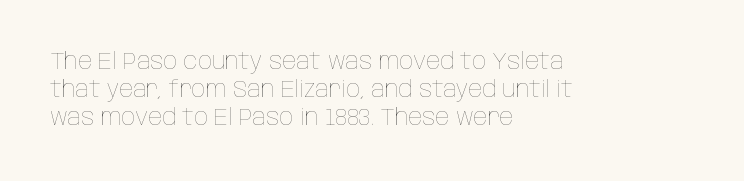
{"italic": "no", "bold": "no", "underline": "no", "align": "left", "line_spacing_ratio": 1.21, "letter_spacing": "normal", "letter_spacing_em": 0.0, "glyph_px": 23}
